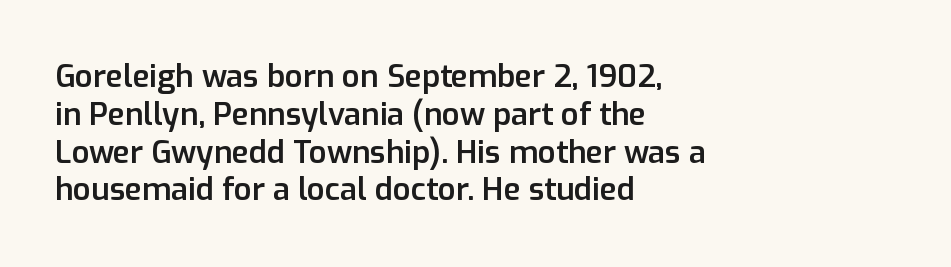
{"serif": "no", "italic": "no", "bold": "semi", "weight": "semibold", "width": "normal", "stroke_contrast": "low", "x_height": "medium", "monospaced": "no", "underline": "no", "align": "left", "line_spacing_ratio": 1.22, "letter_spacing": "normal", "letter_spacing_em": 0.0, "glyph_px": 31}
